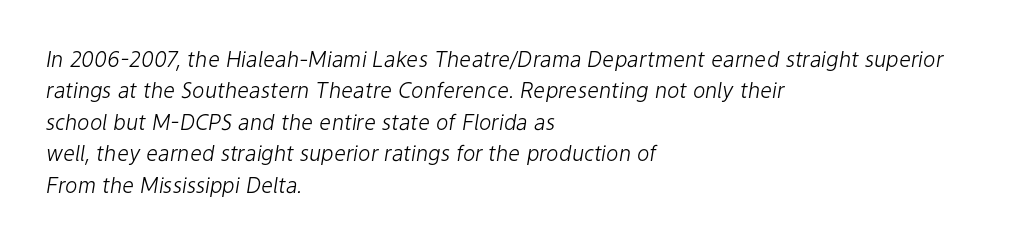
Q: Is the text bold? A: No.
Q: Is the text italic (slanted)? A: Yes, it leans right by about 9 degrees.
Q: Is the text underlined? A: No.
Q: How is the paragraph aligned? A: Left-aligned.
Q: Is the spacing between letters normal or unusually wide? A: Normal.
Q: Is the spacing between lines tight, normal or loose? A: Normal.
